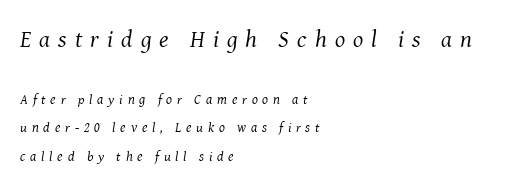
The image shows 24 px text type, italic (leaning right); set left-aligned, loose line spacing (2.03x), unusually wide letter spacing (+0.34 em), not underlined; the first (top) block is 1.71x larger.
